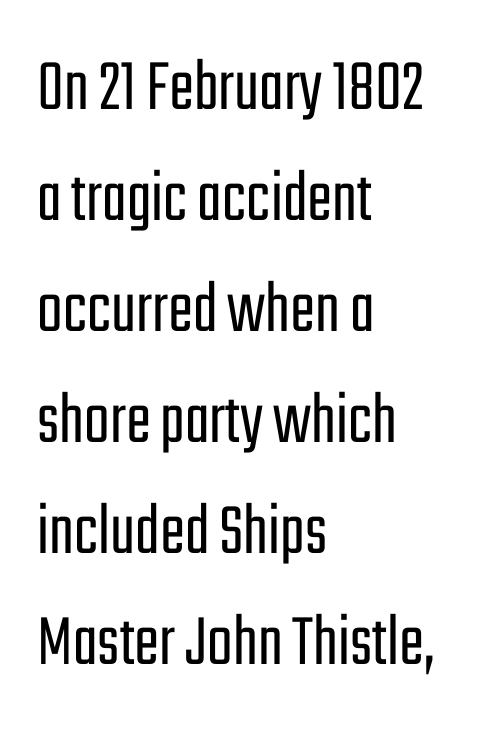
{"serif": "no", "italic": "no", "bold": "no", "weight": "light", "width": "condensed", "stroke_contrast": "low", "x_height": "medium", "monospaced": "no", "underline": "no", "align": "left", "line_spacing": "normal", "line_spacing_ratio": 1.48, "letter_spacing": "normal", "letter_spacing_em": 0.0, "glyph_px": 75}
